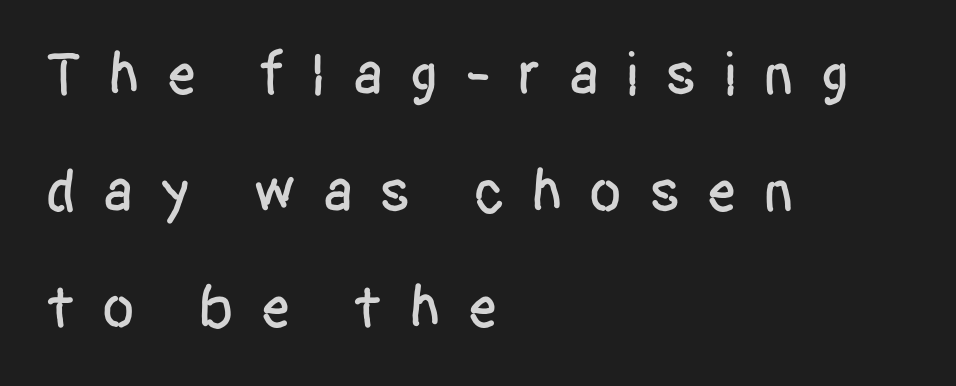
I'd call this a sans setting — the letters go barefoot. The passage shown is not underscored anywhere. This is the regular roman posture of the typeface. Observe the wide spacing: letters keep a clear distance from each other.
